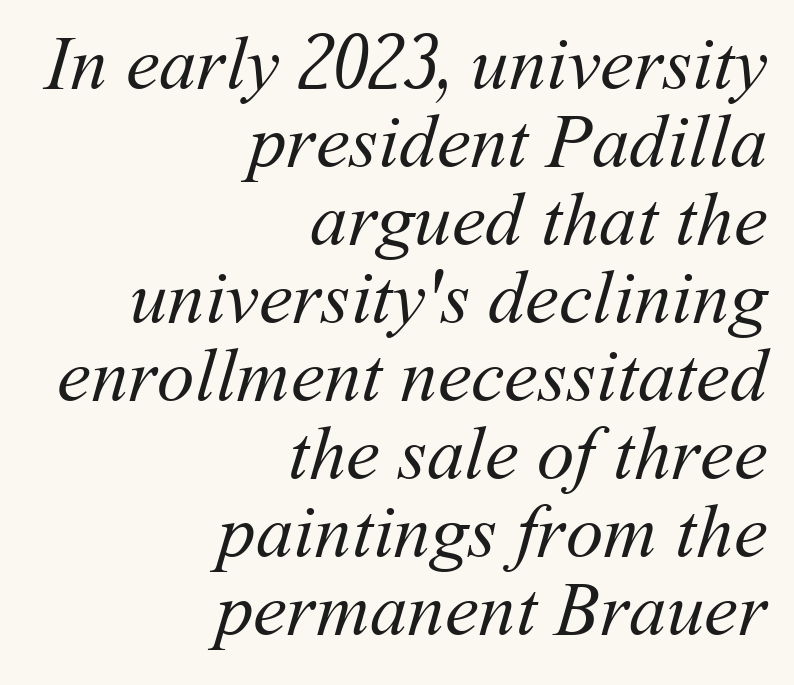
{"bold": "no", "weight": "regular", "width": "normal", "stroke_contrast": "medium", "x_height": "medium", "monospaced": "no", "underline": "no", "align": "right", "line_spacing": "tight", "line_spacing_ratio": 1.04, "letter_spacing": "normal", "letter_spacing_em": 0.0, "glyph_px": 75}
